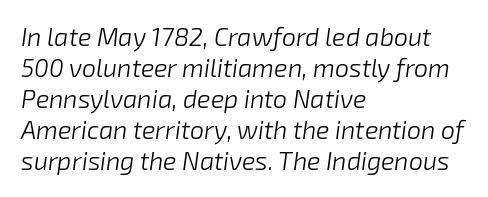
The image shows 25 px text type, italic (leaning right); set left-aligned, line spacing 1.24x, normal letter spacing, not underlined.
